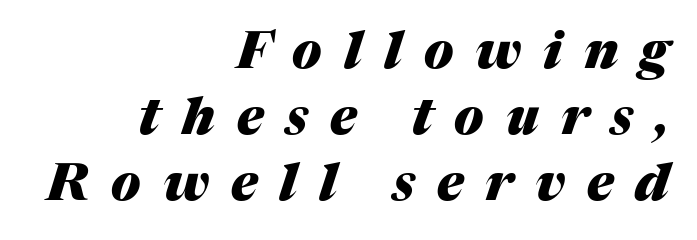
The image shows 51 px heavy type, italic (leaning right); set right-aligned, normal line spacing (1.29x), unusually wide letter spacing (+0.43 em), not underlined; medium stroke contrast and a medium x-height.
